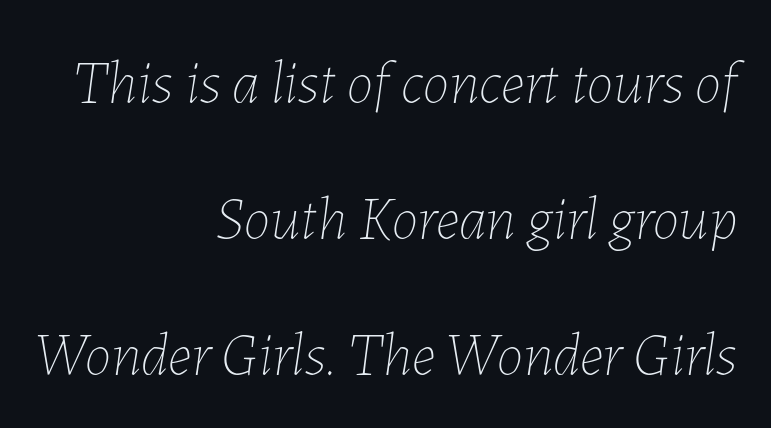
Q: Is the text bold? A: No.
Q: Is the text italic (slanted)? A: Yes, it leans right by about 7 degrees.
Q: Is the text underlined? A: No.
Q: How is the paragraph aligned? A: Right-aligned.
Q: Is the spacing between letters normal or unusually wide? A: Normal.
Q: Is the spacing between lines tight, normal or loose? A: Loose.
Q: Width (condensed, normal, or wide)? A: Normal.
Q: Stroke contrast? A: Low.
Q: x-height? A: Medium.
Q: Monospaced? A: No.
